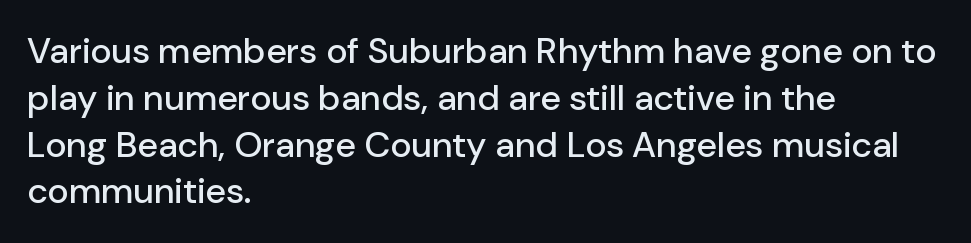
{"serif": "no", "italic": "no", "width": "normal", "stroke_contrast": "low", "x_height": "medium", "monospaced": "no", "underline": "no", "align": "left", "line_spacing": "normal", "line_spacing_ratio": 1.3, "letter_spacing": "normal", "letter_spacing_em": 0.0, "glyph_px": 36}
